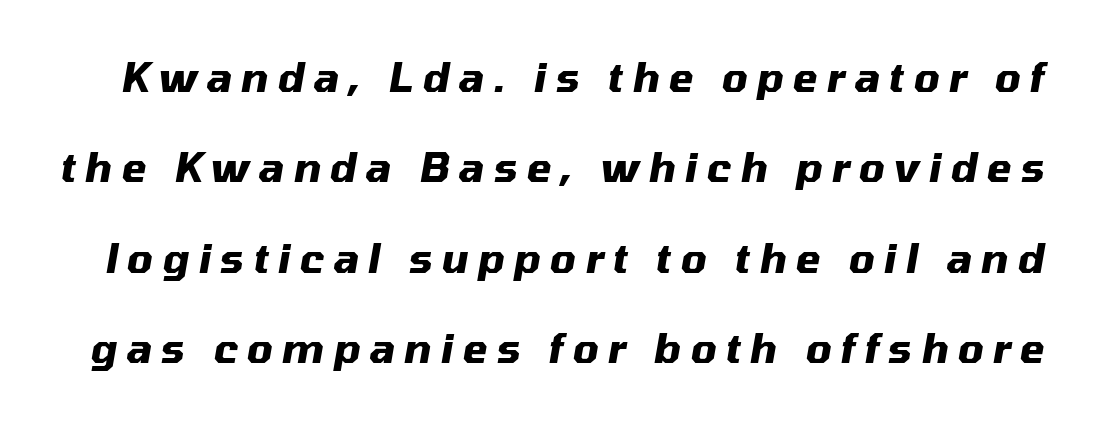
Q: Is the text bold? A: Yes.
Q: Is the text italic (slanted)? A: Yes, it leans right by about 10 degrees.
Q: Is the text underlined? A: No.
Q: Is the spacing between letters normal or unusually wide? A: Unusually wide.
Q: Is the spacing between lines tight, normal or loose? A: Loose.
Q: Width (condensed, normal, or wide)? A: Normal.
Q: Stroke contrast? A: Medium.
Q: x-height? A: Medium.
Q: Monospaced? A: No.
